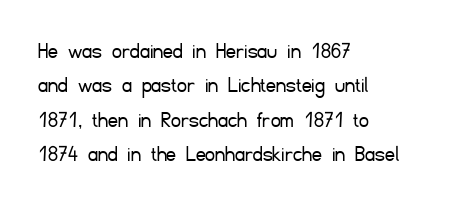
The image shows 24 px text type, upright; set left-aligned, normal line spacing (1.43x), normal letter spacing, not underlined.
